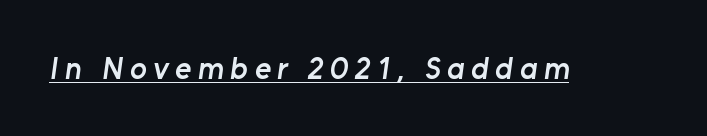
Q: Is the text bold? A: Semi-bold.
Q: Is the typeface a serif or a sans-serif typeface? A: Sans-serif.
Q: Is the text underlined? A: Yes.
Q: Is the spacing between letters normal or unusually wide? A: Unusually wide.
Q: Width (condensed, normal, or wide)? A: Normal.
Q: Stroke contrast? A: Low.
Q: x-height? A: Medium.
Q: Monospaced? A: No.
